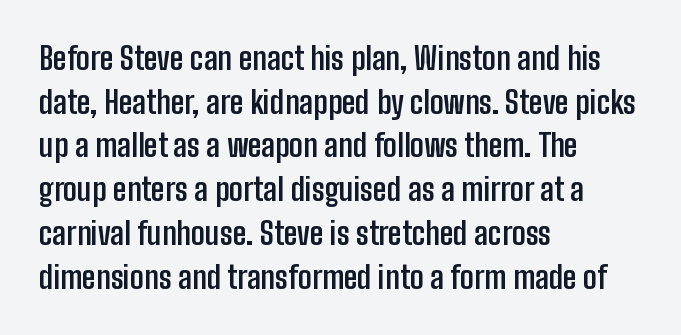
Q: Is the text bold? A: Yes.
Q: Is the text italic (slanted)? A: No, it is upright.
Q: Is the typeface a serif or a sans-serif typeface? A: Sans-serif.
Q: Is the text underlined? A: No.
Q: How is the paragraph aligned? A: Left-aligned.
Q: Is the spacing between letters normal or unusually wide? A: Normal.
Q: Is the spacing between lines tight, normal or loose? A: Normal.
Q: Width (condensed, normal, or wide)? A: Condensed.
Q: Stroke contrast? A: Low.
Q: x-height? A: Medium.
Q: Monospaced? A: No.
